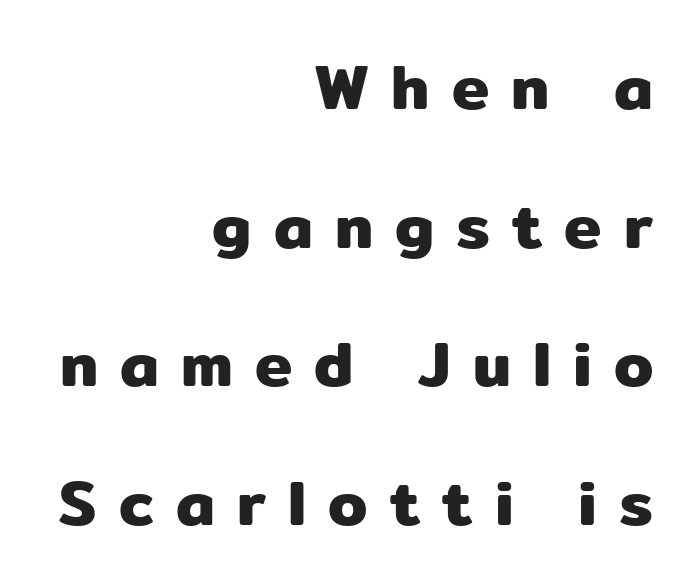
The image shows 63 px sans-serif type, upright; set right-aligned, loose line spacing (2.2x), unusually wide letter spacing (+0.35 em), not underlined; low stroke contrast and a medium x-height.
